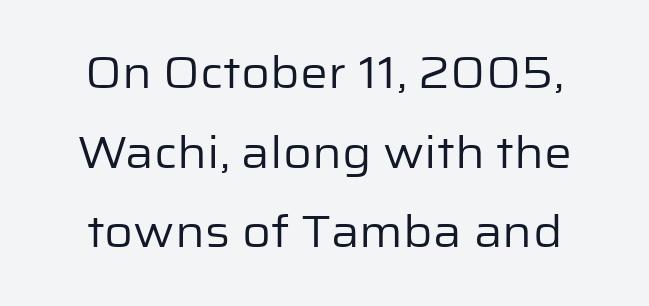
The image shows 44 px regular-weight sans-serif type, upright; set centered, line spacing 1.81x, normal letter spacing, not underlined; low stroke contrast and a medium x-height.
